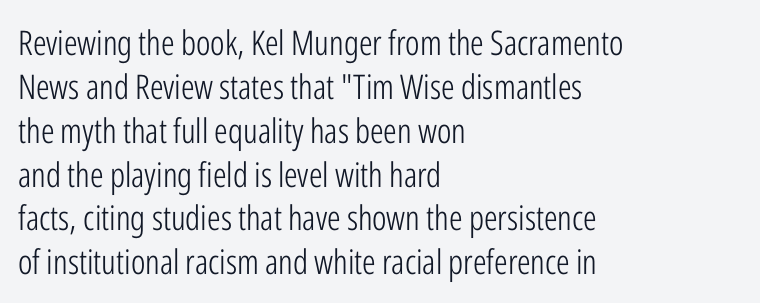
Q: Is the text bold? A: No.
Q: Is the text italic (slanted)? A: No, it is upright.
Q: Is the typeface a serif or a sans-serif typeface? A: Sans-serif.
Q: Is the text underlined? A: No.
Q: How is the paragraph aligned? A: Left-aligned.
Q: Is the spacing between letters normal or unusually wide? A: Normal.
Q: Is the spacing between lines tight, normal or loose? A: Normal.
Q: Width (condensed, normal, or wide)? A: Condensed.
Q: Stroke contrast? A: Low.
Q: x-height? A: Medium.
Q: Monospaced? A: No.
